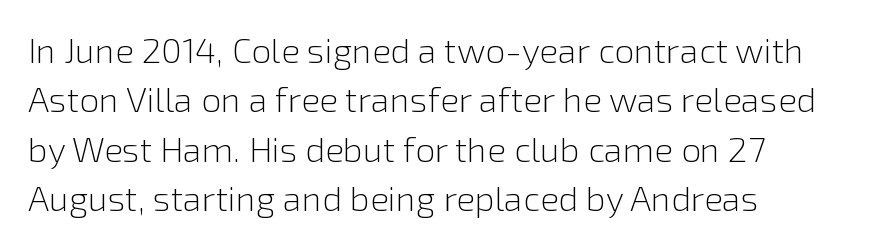
{"serif": "no", "italic": "no", "bold": "no", "weight": "light", "width": "normal", "x_height": "medium", "monospaced": "no", "underline": "no", "align": "left", "line_spacing": "normal", "line_spacing_ratio": 1.41, "letter_spacing": "normal", "letter_spacing_em": 0.0, "glyph_px": 35}
